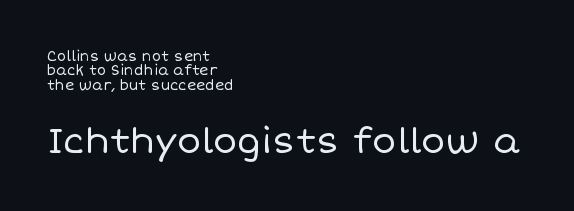
Q: Is the text bold? A: No.
Q: Is the text italic (slanted)? A: No, it is upright.
Q: Is the text underlined? A: No.
Q: How is the paragraph aligned? A: Left-aligned.
Q: Is the spacing between letters normal or unusually wide? A: Normal.
Q: Is the spacing between lines tight, normal or loose? A: Tight.
Q: Which block of text is set in a larger size, the first (top) or the second (bottom)? A: The second (bottom) one.
Q: Width (condensed, normal, or wide)? A: Normal.
Q: Stroke contrast? A: Low.
Q: x-height? A: Large.
Q: Monospaced? A: No.
